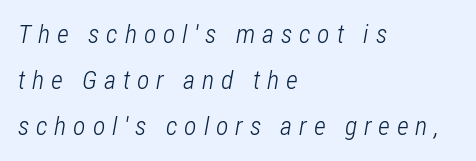
The paragraph has a hard left edge and a soft right edge. Compared with typical body copy, the letter spacing here is much looser. A typesetter would mark this as italic. The string is rendered with underlining switched off. Stems and bowls with no extra thickness — not bold.
